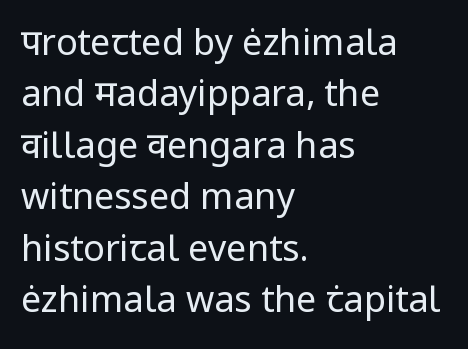
{"serif": "no", "italic": "no", "bold": "no", "weight": "regular", "width": "normal", "stroke_contrast": "low", "x_height": "medium", "monospaced": "no", "underline": "no", "align": "left", "line_spacing": "normal", "line_spacing_ratio": 1.43, "letter_spacing": "normal", "letter_spacing_em": 0.0, "glyph_px": 36}
